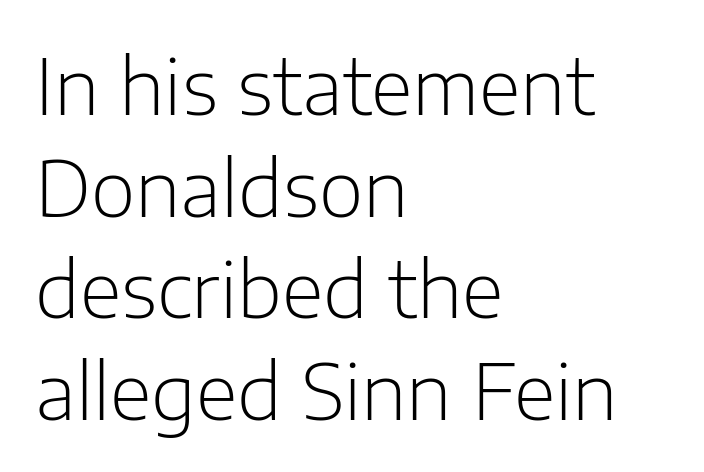
Q: Is the text bold? A: No.
Q: Is the text italic (slanted)? A: No, it is upright.
Q: Is the typeface a serif or a sans-serif typeface? A: Sans-serif.
Q: Is the text underlined? A: No.
Q: How is the paragraph aligned? A: Left-aligned.
Q: Is the spacing between letters normal or unusually wide? A: Normal.
Q: Is the spacing between lines tight, normal or loose? A: Normal.
Q: Width (condensed, normal, or wide)? A: Normal.
Q: Stroke contrast? A: Low.
Q: x-height? A: Medium.
Q: Monospaced? A: No.
